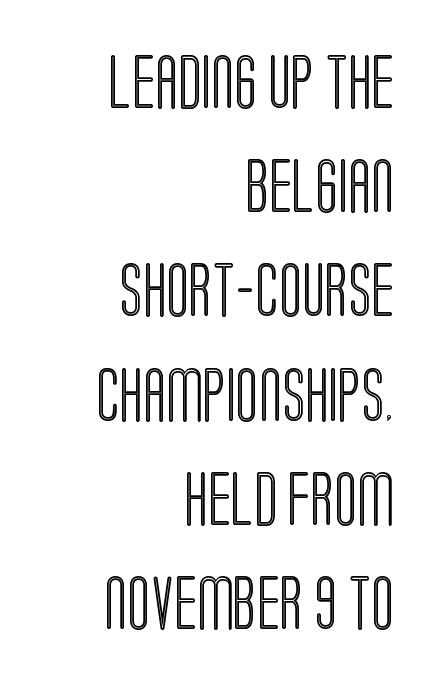
{"italic": "no", "width": "condensed", "x_height": "large", "monospaced": "no", "underline": "no", "align": "right", "line_spacing": "loose", "line_spacing_ratio": 1.93, "letter_spacing": "normal", "letter_spacing_em": 0.0, "glyph_px": 54}
